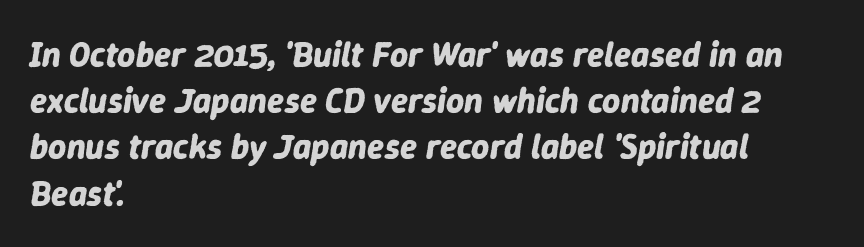
{"italic": "yes", "lean": "right", "slant_degrees": 9, "bold": "yes", "weight": "bold", "width": "normal", "stroke_contrast": "low", "x_height": "medium", "monospaced": "no", "underline": "no", "align": "left", "line_spacing": "normal", "line_spacing_ratio": 1.32, "letter_spacing": "normal", "letter_spacing_em": 0.0, "glyph_px": 35}
